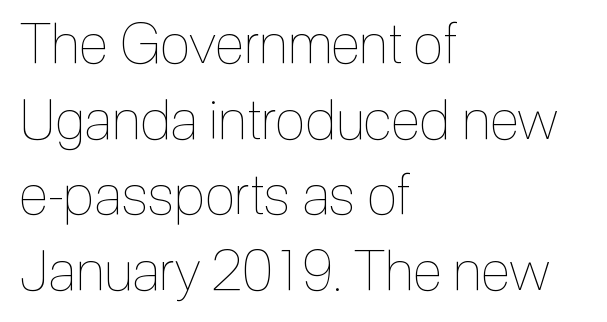
Ascenders rise straight up at ninety degrees. The area under the type is left untouched. The rendering uses natural spacing where letterforms have individual widths. Each stroke keeps to a modest, everyday thickness or less. Notice how the passage keeps a crisp vertical edge on the left only.
